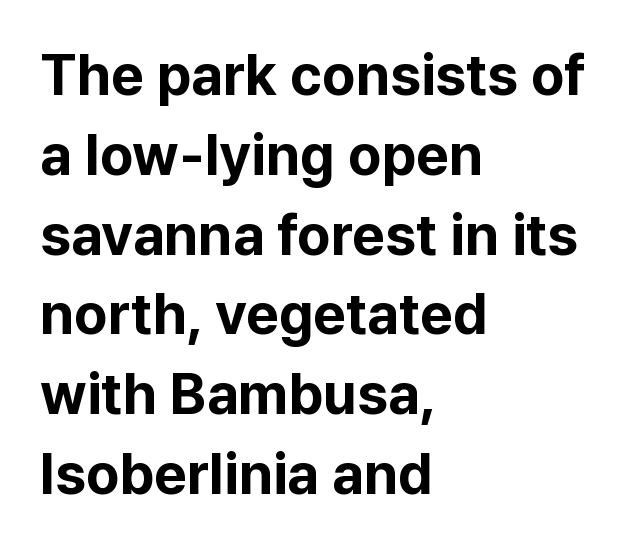
{"serif": "no", "italic": "no", "bold": "yes", "weight": "bold", "width": "normal", "stroke_contrast": "low", "x_height": "medium", "monospaced": "no", "underline": "no", "align": "left", "line_spacing": "normal", "line_spacing_ratio": 1.4, "letter_spacing": "normal", "letter_spacing_em": 0.0, "glyph_px": 57}
